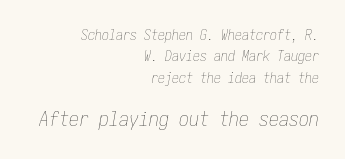
In terms of posture, this sample is oblique. Students, observe: this is what conventionally led text looks like. The lower block of text is set noticeably larger than the block above it. Any mark beneath the type? The region is blank. In terms of letterspacing, this is plain default setting. The letterforms sit at book weight or below.
